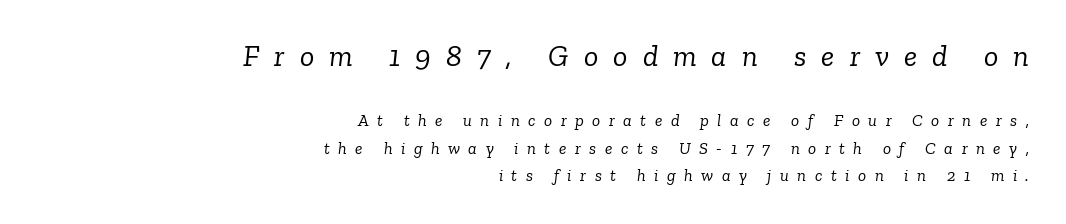
{"serif": "yes", "italic": "yes", "lean": "right", "slant_degrees": 6, "bold": "no", "weight": "light", "width": "normal", "stroke_contrast": "low", "x_height": "medium", "monospaced": "no", "underline": "no", "align": "right", "line_spacing": "normal", "line_spacing_ratio": 1.61, "letter_spacing": "wide", "letter_spacing_em": 0.5, "larger_block": "first", "size_ratio": 1.76, "glyph_px": 30}
